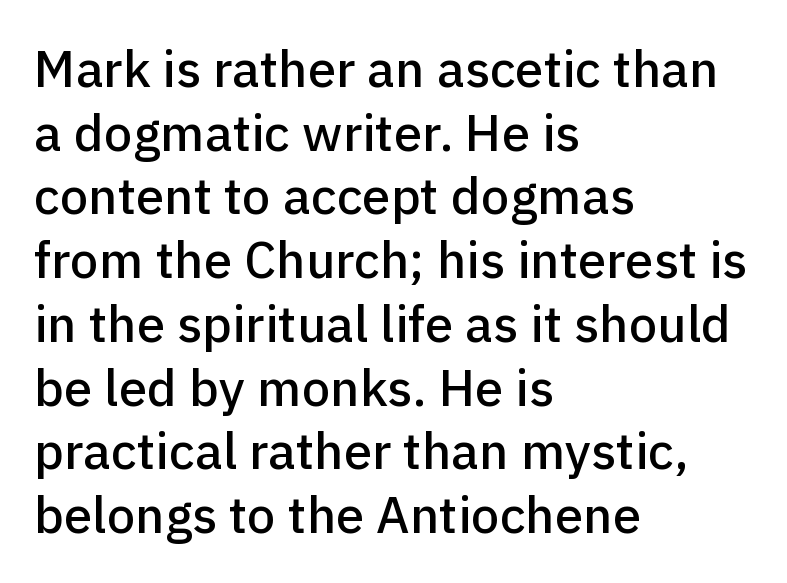
{"serif": "no", "italic": "no", "width": "normal", "stroke_contrast": "low", "x_height": "medium", "monospaced": "no", "underline": "no", "align": "left", "line_spacing": "normal", "line_spacing_ratio": 1.25, "letter_spacing": "normal", "letter_spacing_em": 0.0, "glyph_px": 51}
